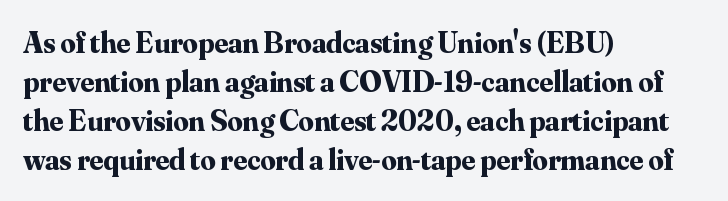
Q: Is the text bold? A: Yes.
Q: Is the text italic (slanted)? A: No, it is upright.
Q: Is the typeface a serif or a sans-serif typeface? A: Serif.
Q: Is the text underlined? A: No.
Q: How is the paragraph aligned? A: Left-aligned.
Q: Is the spacing between letters normal or unusually wide? A: Normal.
Q: Is the spacing between lines tight, normal or loose? A: Normal.
Q: Width (condensed, normal, or wide)? A: Normal.
Q: Stroke contrast? A: Medium.
Q: x-height? A: Small.
Q: Monospaced? A: No.
